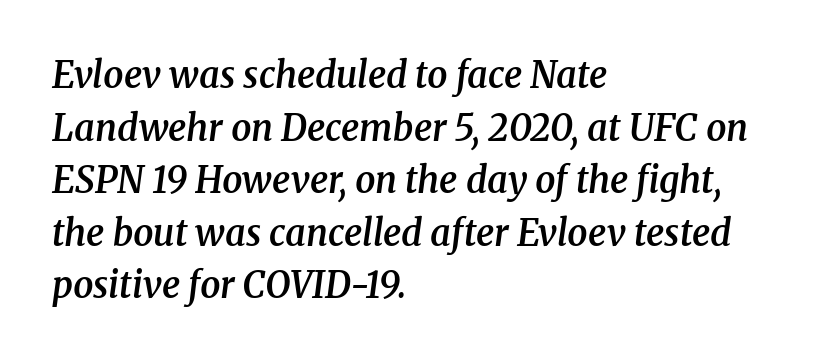
Rows of type keep a routine distance in the vertical direction. Note the varied advance widths — an 'i' is clearly narrower than an 'm'. Notice how the stems are inclined rather than vertical — that's the hallmark of italics. Inter-character spacing is left at the font's built-in metrics. Look at the stroke-to-counter ratio: somewhat heavy, a semibold.
